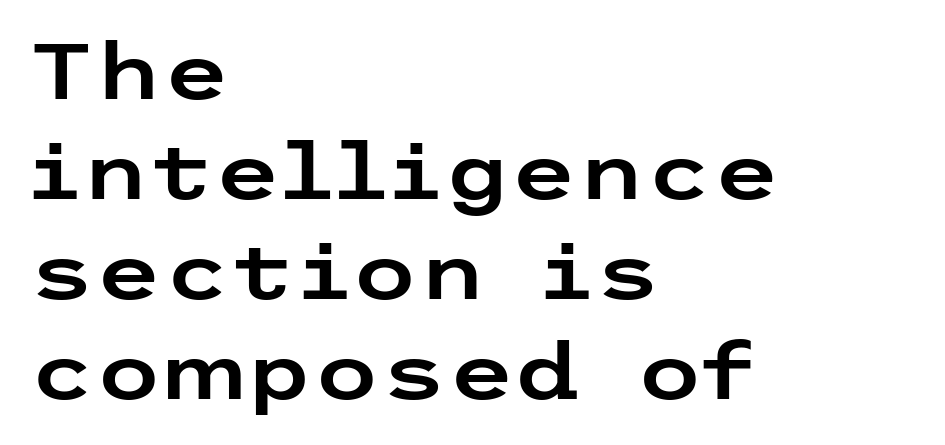
The image shows 77 px wide sans-serif type, upright; set left-aligned, normal line spacing (1.3x), normal letter spacing, not underlined; low stroke contrast and a medium x-height.
